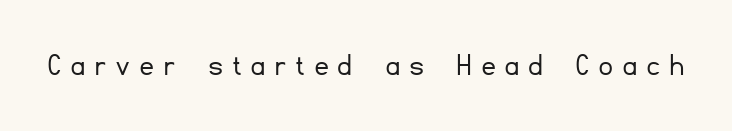
Q: Is the text bold? A: No.
Q: Is the text italic (slanted)? A: No, it is upright.
Q: Is the typeface a serif or a sans-serif typeface? A: Sans-serif.
Q: Is the text underlined? A: No.
Q: Is the spacing between letters normal or unusually wide? A: Unusually wide.
Q: Width (condensed, normal, or wide)? A: Normal.
Q: Stroke contrast? A: Low.
Q: x-height? A: Small.
Q: Monospaced? A: No.
